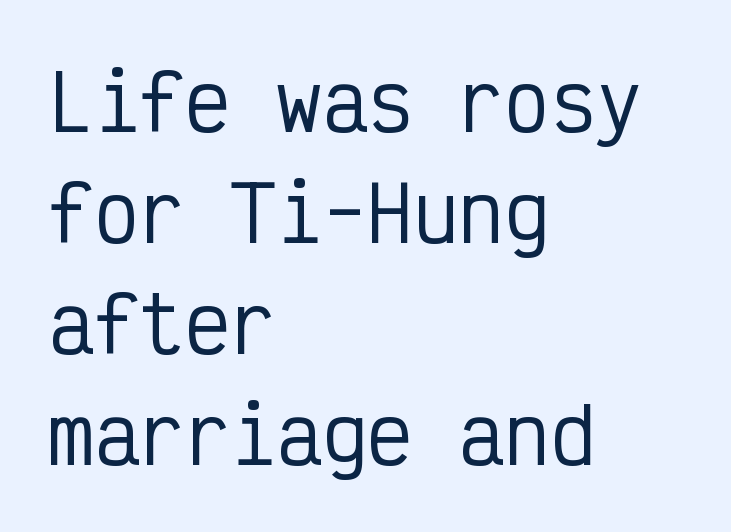
{"serif": "no", "italic": "no", "width": "condensed", "stroke_contrast": "low", "x_height": "medium", "monospaced": "yes", "underline": "no", "align": "left", "line_spacing": "normal", "line_spacing_ratio": 1.46, "letter_spacing": "normal", "letter_spacing_em": 0.0, "glyph_px": 76}
